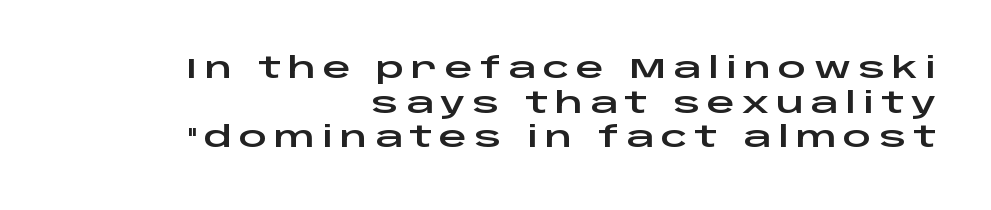
Q: Is the text italic (slanted)? A: No, it is upright.
Q: Is the typeface a serif or a sans-serif typeface? A: Sans-serif.
Q: Is the text underlined? A: No.
Q: How is the paragraph aligned? A: Right-aligned.
Q: Is the spacing between letters normal or unusually wide? A: Unusually wide.
Q: Width (condensed, normal, or wide)? A: Wide.
Q: Stroke contrast? A: Low.
Q: x-height? A: Large.
Q: Monospaced? A: No.
